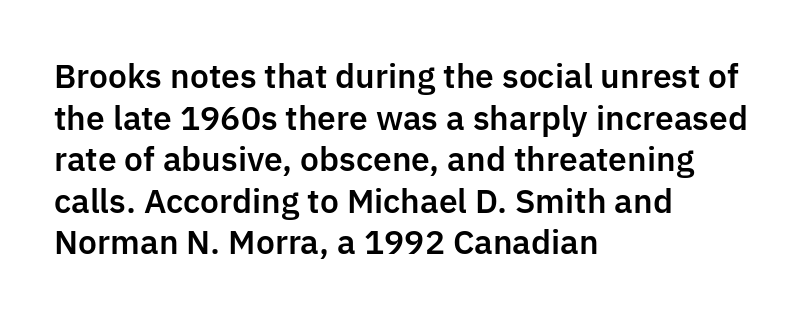
The image shows 32 px sans-serif type, upright; set left-aligned, normal line spacing (1.3x), normal letter spacing, not underlined; low stroke contrast and a medium x-height.
